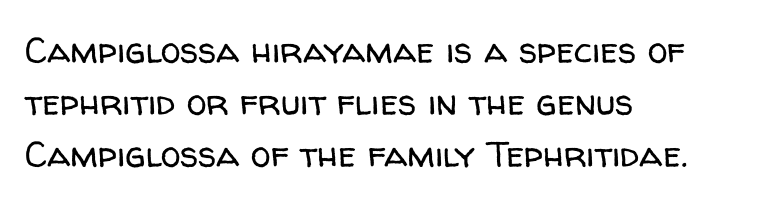
The image shows 36 px regular-weight sans-serif type, upright; set left-aligned, normal line spacing (1.44x), normal letter spacing, not underlined; low stroke contrast and a medium x-height.
